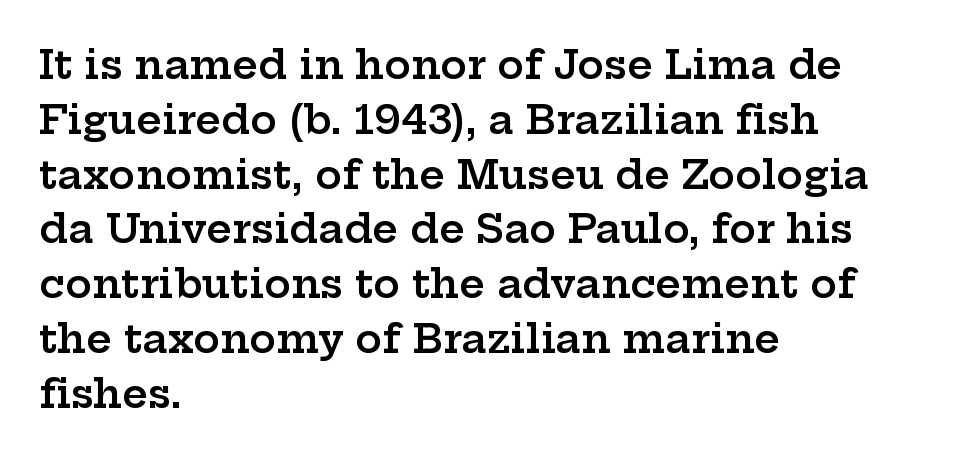
{"serif": "yes", "italic": "no", "bold": "semi", "weight": "semibold", "width": "wide", "stroke_contrast": "low", "x_height": "medium", "monospaced": "no", "underline": "no", "align": "left", "line_spacing": "normal", "line_spacing_ratio": 1.37, "letter_spacing": "normal", "letter_spacing_em": 0.0, "glyph_px": 40}
